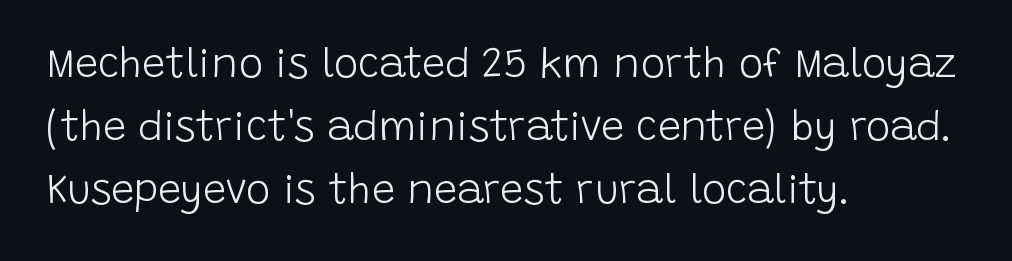
Think standard paragraph weight, or any step lighter than that. Notice how the passage keeps a crisp vertical edge on the left only. This sample uses an upright cut, with every glyph sitting square on the baseline. This block has exactly the height ordinary leading produces. The baseline area is clear.
